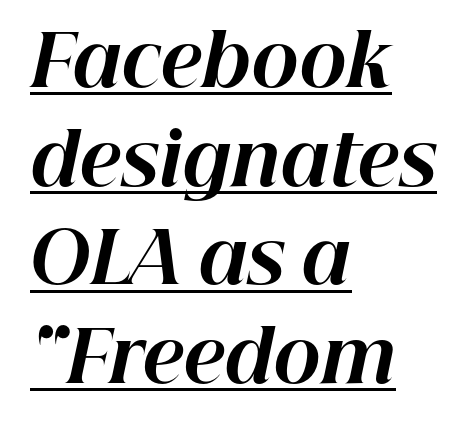
Q: Is the text bold? A: Yes.
Q: Is the text italic (slanted)? A: Yes, it leans right by about 12 degrees.
Q: Is the text underlined? A: Yes.
Q: How is the paragraph aligned? A: Left-aligned.
Q: Is the spacing between letters normal or unusually wide? A: Normal.
Q: Is the spacing between lines tight, normal or loose? A: Normal.
Q: Width (condensed, normal, or wide)? A: Normal.
Q: Stroke contrast? A: High.
Q: x-height? A: Medium.
Q: Monospaced? A: No.
